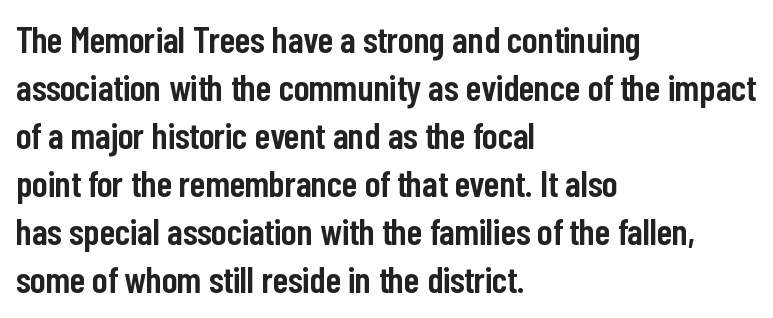
The image shows 37 px semibold, condensed sans-serif type, upright; set left-aligned, normal line spacing (1.3x), normal letter spacing, not underlined; low stroke contrast and a medium x-height.
